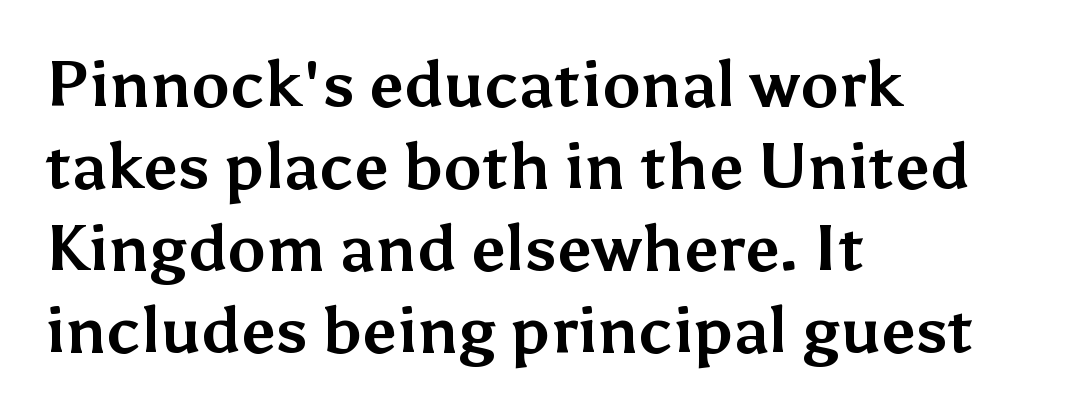
Q: Is the text bold? A: Yes.
Q: Is the text italic (slanted)? A: No, it is upright.
Q: Is the typeface a serif or a sans-serif typeface? A: Sans-serif.
Q: Is the text underlined? A: No.
Q: How is the paragraph aligned? A: Left-aligned.
Q: Is the spacing between letters normal or unusually wide? A: Normal.
Q: Is the spacing between lines tight, normal or loose? A: Normal.
Q: Width (condensed, normal, or wide)? A: Normal.
Q: Stroke contrast? A: Medium.
Q: x-height? A: Medium.
Q: Monospaced? A: No.
